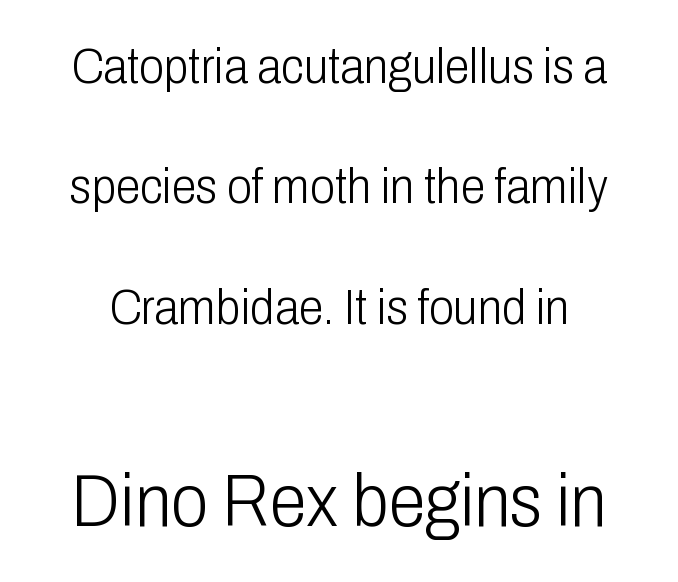
The image shows 75 px light, condensed sans-serif type, upright; set loose line spacing (2.41x), normal letter spacing, not underlined; the second (bottom) block is 1.5x larger; low stroke contrast and a medium x-height.
